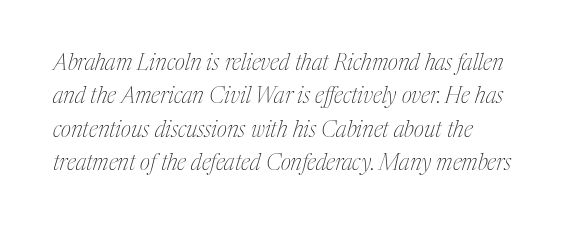
If you drew a ruler down the left edge, every line would touch it. What stands out about the letter spacing? Nothing — it is the standard amount. The strip under each line holds only bare page. The glyphs look as if they've been sheared to an angle. Students, observe: this is what conventionally led text looks like. Compared with a typical body face, this is equally light or lighter still.
